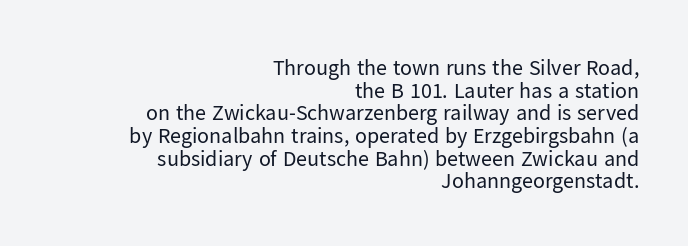
{"italic": "no", "bold": "no", "underline": "no", "align": "right", "line_spacing": "tight", "line_spacing_ratio": 1.03, "letter_spacing": "normal", "letter_spacing_em": 0.0, "glyph_px": 22}
